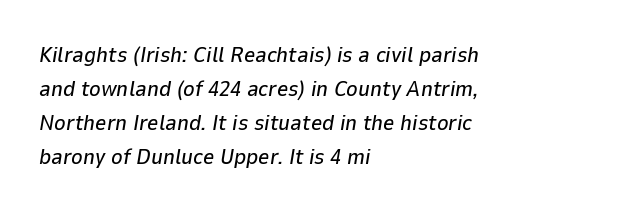
{"italic": "yes", "lean": "right", "slant_degrees": 9, "underline": "no", "align": "left", "line_spacing": "normal", "line_spacing_ratio": 1.54, "letter_spacing": "normal", "letter_spacing_em": 0.0, "glyph_px": 22}
